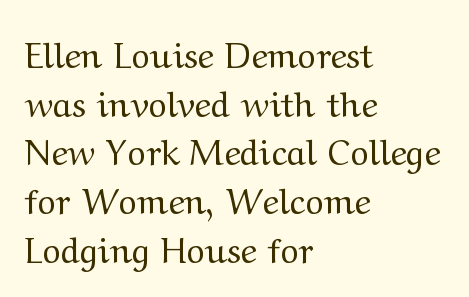
Q: Is the text bold? A: No.
Q: Is the text italic (slanted)? A: No, it is upright.
Q: Is the typeface a serif or a sans-serif typeface? A: Serif.
Q: Is the text underlined? A: No.
Q: How is the paragraph aligned? A: Left-aligned.
Q: Is the spacing between letters normal or unusually wide? A: Normal.
Q: Is the spacing between lines tight, normal or loose? A: Normal.
Q: Width (condensed, normal, or wide)? A: Wide.
Q: Stroke contrast? A: Medium.
Q: x-height? A: Medium.
Q: Monospaced? A: No.
